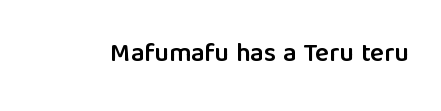
The image shows 26 px text type, upright; set normal letter spacing, not underlined.
